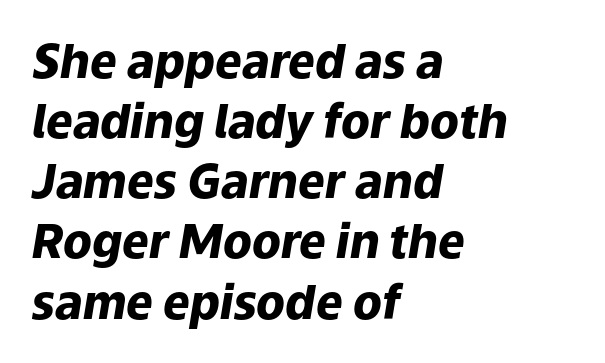
Italic? Definitely — the glyphs are oblique. A dark, heavy texture on the line: the type is bold. The specimen omits any rule beneath the text block's lines. Compared with typical body copy, the letter spacing here is the same. Reading down the column, the eye jumps a familiar distance to each next line.
